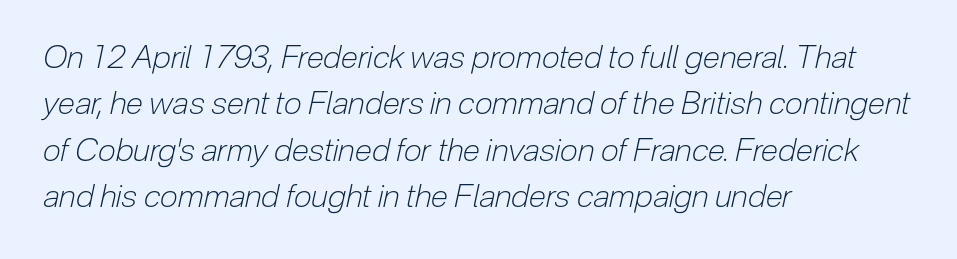
Compared with typical paragraphs, the rows here are spaced about the same. Observe the ordinary spacing: letters are neighbours, not strangers. You could not count columns in this text — the font is proportionally spaced. Underline: absent.
